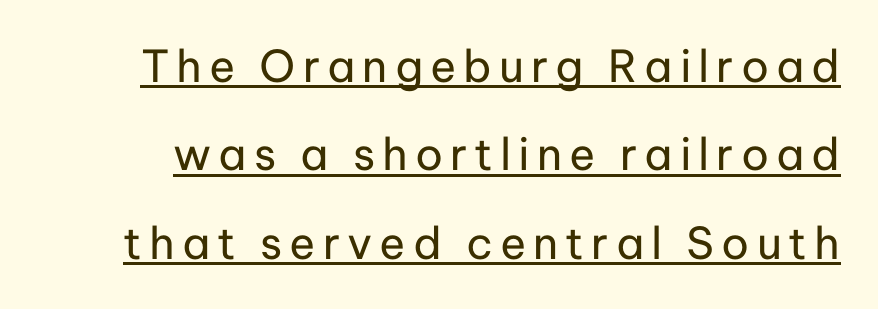
{"serif": "no", "italic": "no", "bold": "no", "weight": "regular", "width": "normal", "stroke_contrast": "low", "x_height": "medium", "monospaced": "no", "underline": "yes", "line_spacing": "loose", "line_spacing_ratio": 2.01, "glyph_px": 44}
